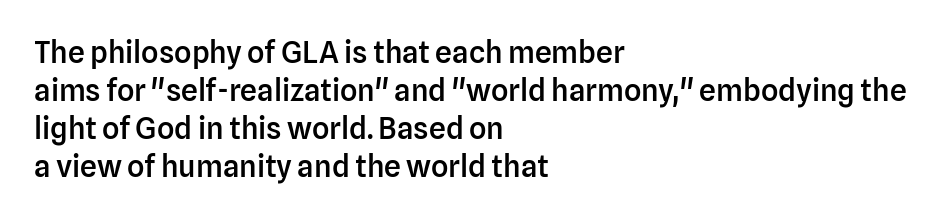
The image shows 30 px semibold sans-serif type, upright; set left-aligned, normal line spacing (1.27x), normal letter spacing, not underlined; low stroke contrast and a medium x-height.
